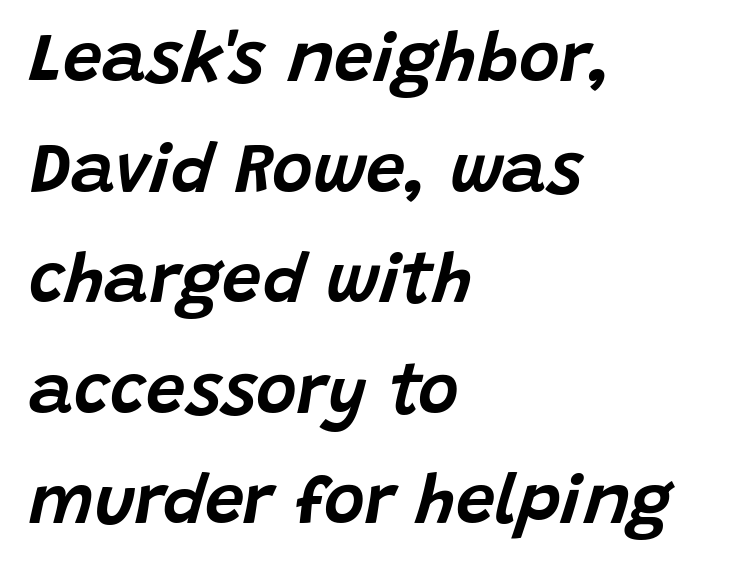
Q: Is the text italic (slanted)? A: Yes, it leans right by about 15 degrees.
Q: Is the text underlined? A: No.
Q: How is the paragraph aligned? A: Left-aligned.
Q: Is the spacing between letters normal or unusually wide? A: Normal.
Q: Is the spacing between lines tight, normal or loose? A: Normal.
Q: Width (condensed, normal, or wide)? A: Normal.
Q: Stroke contrast? A: Low.
Q: x-height? A: Large.
Q: Monospaced? A: No.
